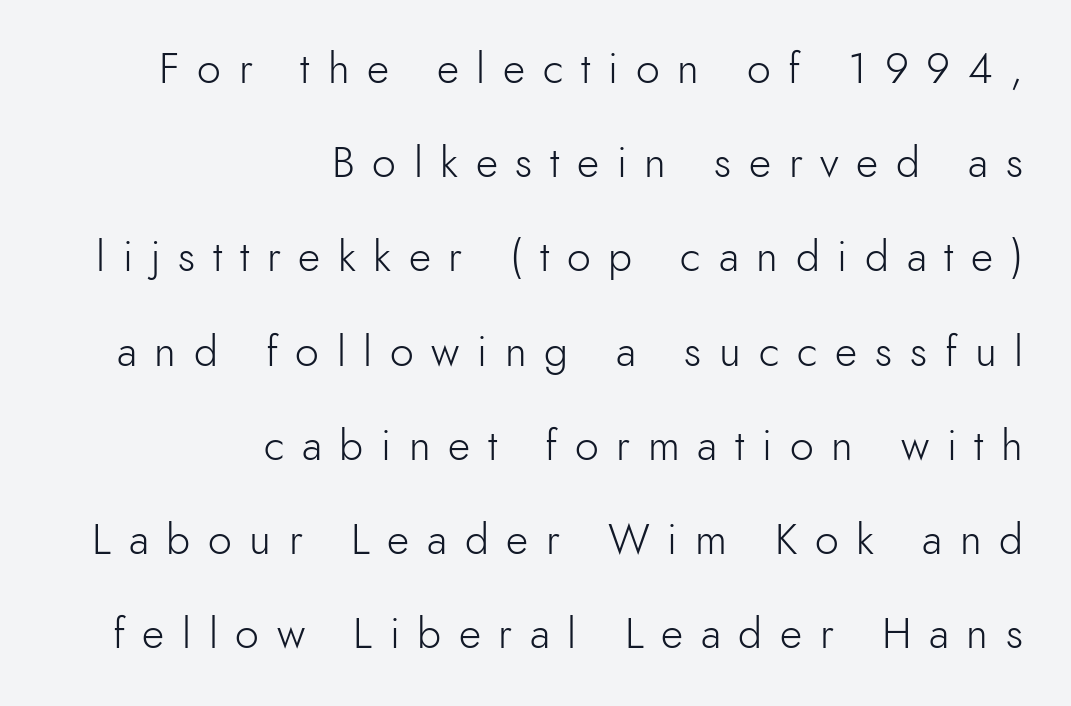
The image shows 43 px light sans-serif type, upright; set right-aligned, loose line spacing (2.19x), unusually wide letter spacing (+0.41 em), not underlined; a small x-height.
